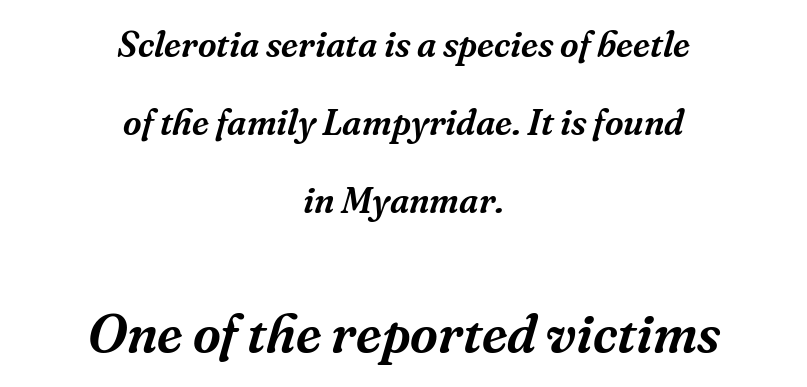
Q: Is the text italic (slanted)? A: Yes, it leans right by about 16 degrees.
Q: Is the typeface a serif or a sans-serif typeface? A: Serif.
Q: Is the text underlined? A: No.
Q: How is the paragraph aligned? A: Centered.
Q: Is the spacing between letters normal or unusually wide? A: Normal.
Q: Is the spacing between lines tight, normal or loose? A: Loose.
Q: Which block of text is set in a larger size, the first (top) or the second (bottom)? A: The second (bottom) one.
Q: Width (condensed, normal, or wide)? A: Normal.
Q: Stroke contrast? A: Medium.
Q: x-height? A: Medium.
Q: Monospaced? A: No.
